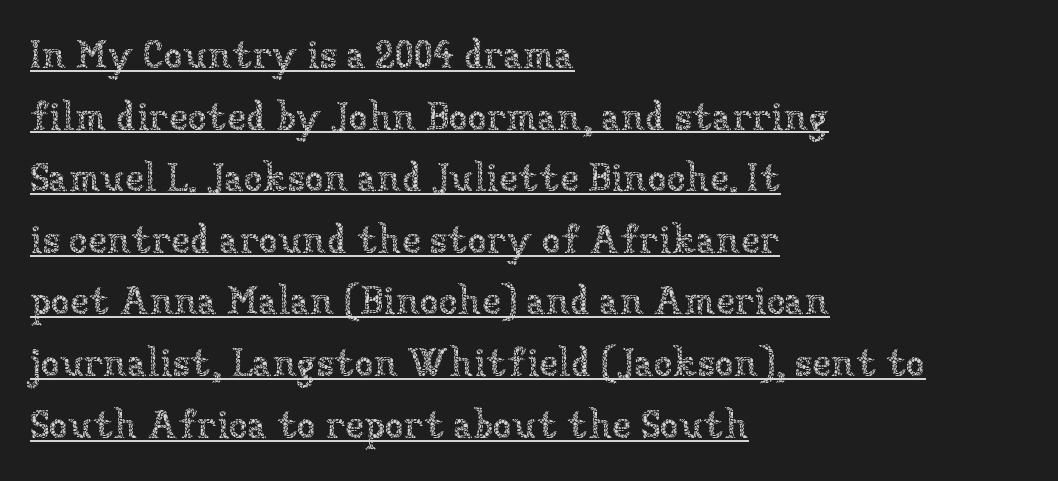
{"italic": "no", "bold": "no", "weight": "thin", "width": "normal", "stroke_contrast": "low", "x_height": "medium", "monospaced": "no", "underline": "yes", "align": "left", "line_spacing": "normal", "line_spacing_ratio": 1.58, "letter_spacing": "normal", "letter_spacing_em": 0.0, "glyph_px": 39}
